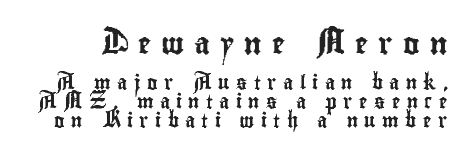
{"italic": "no", "underline": "no", "line_spacing": "normal", "line_spacing_ratio": 1.35, "letter_spacing": "wide", "letter_spacing_em": 0.46, "larger_block": "first", "size_ratio": 1.57, "glyph_px": 22}
